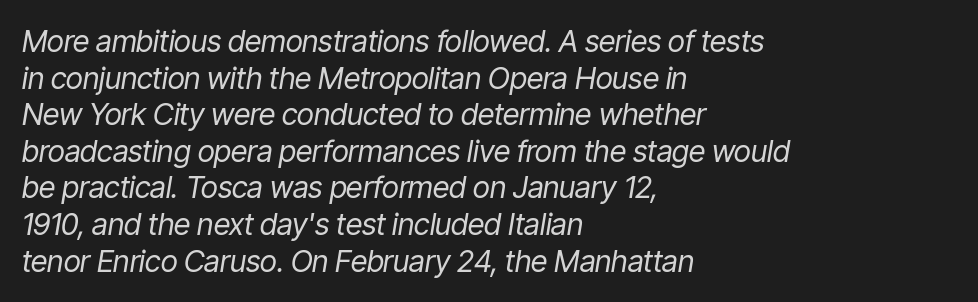
The glyphs look as if they've been sheared to an angle. Descender tails drop into unmarked territory. Tracking here is standard; glyphs follow each other at the usual distance. The strokes carry an ordinary text weight at most. The typesetter chose a ragged-right arrangement here. Character widths vary here, with narrow letters taking less room than wide ones.
